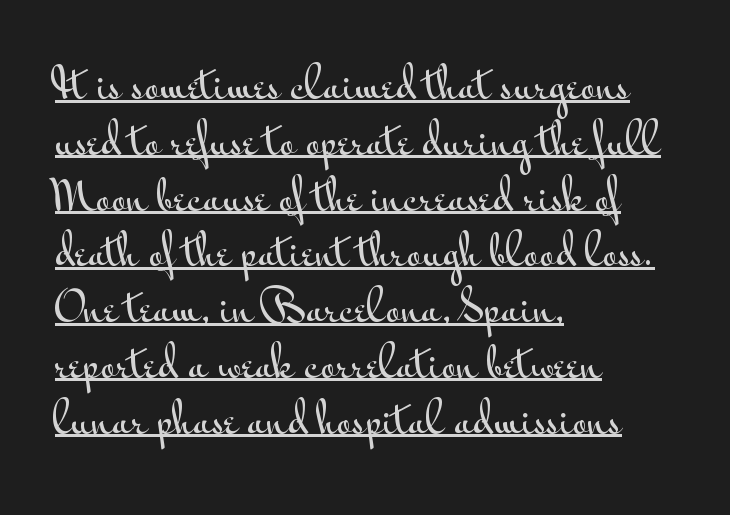
Q: Is the text italic (slanted)? A: Yes.
Q: Is the typeface a serif or a sans-serif typeface? A: Sans-serif.
Q: Is the text underlined? A: Yes.
Q: How is the paragraph aligned? A: Left-aligned.
Q: Is the spacing between letters normal or unusually wide? A: Normal.
Q: Is the spacing between lines tight, normal or loose? A: Normal.
Q: Width (condensed, normal, or wide)? A: Wide.
Q: Stroke contrast? A: Medium.
Q: x-height? A: Small.
Q: Monospaced? A: No.
